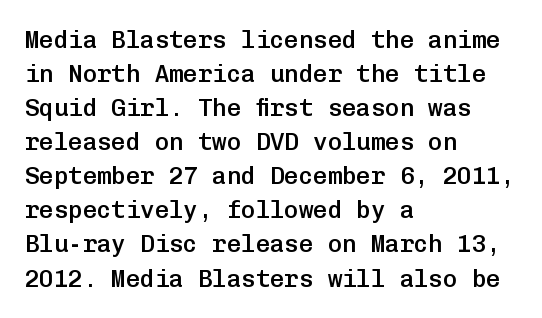
Q: Is the text bold? A: Semi-bold.
Q: Is the text italic (slanted)? A: No, it is upright.
Q: Is the text underlined? A: No.
Q: How is the paragraph aligned? A: Left-aligned.
Q: Is the spacing between letters normal or unusually wide? A: Normal.
Q: Is the spacing between lines tight, normal or loose? A: Normal.
